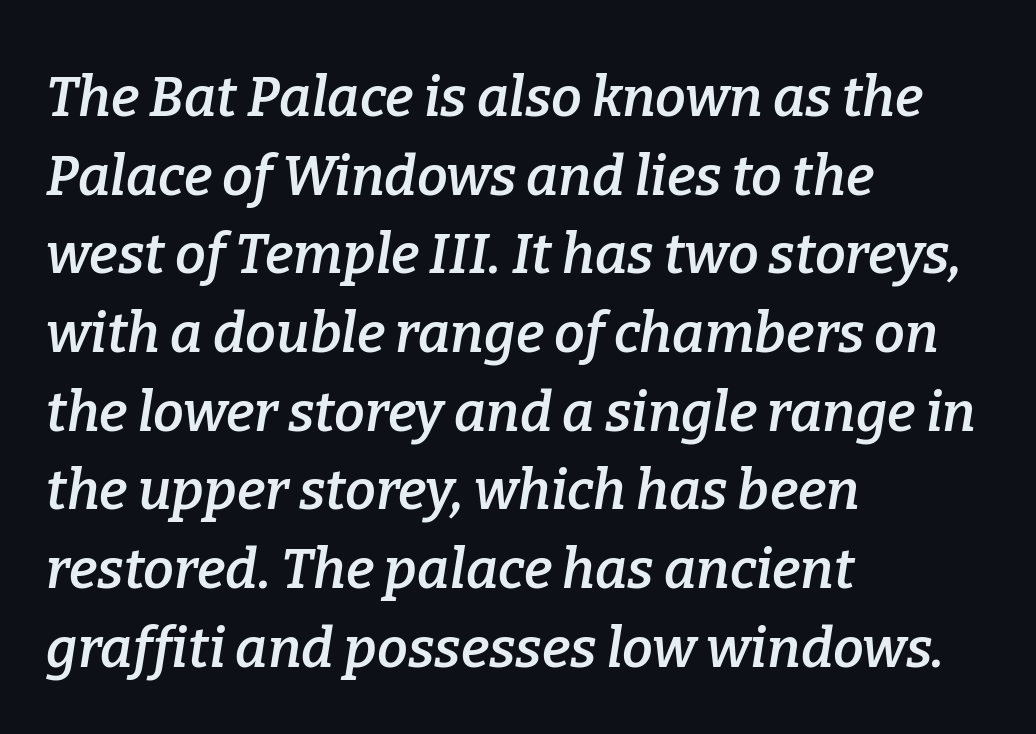
A serif font was chosen for this passage. Rendered with sloped, italic letterforms. Think of a printed novel: that variable character pitch is what you see here. Vertical spacing — default.
